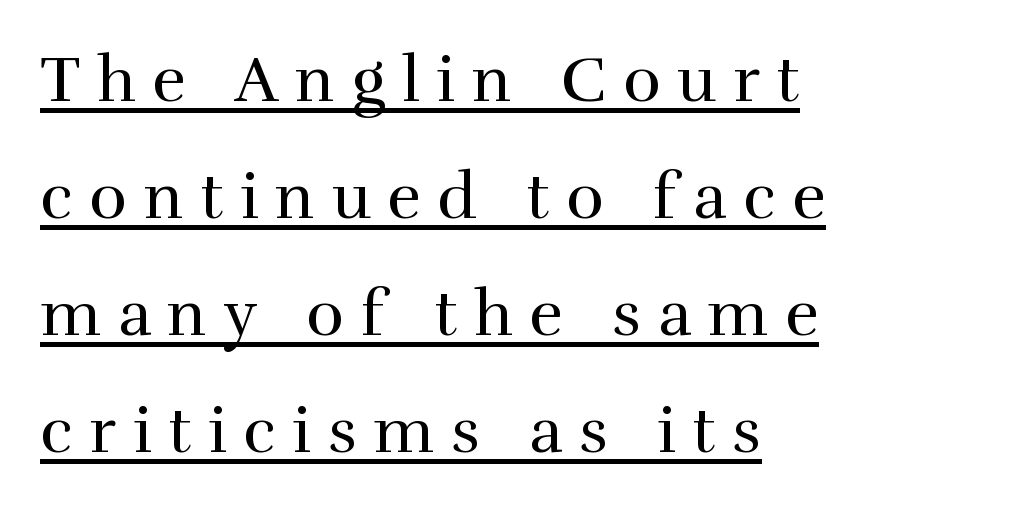
Q: Is the text bold? A: No.
Q: Is the text italic (slanted)? A: No, it is upright.
Q: Is the typeface a serif or a sans-serif typeface? A: Serif.
Q: Is the text underlined? A: Yes.
Q: How is the paragraph aligned? A: Left-aligned.
Q: Is the spacing between letters normal or unusually wide? A: Unusually wide.
Q: Width (condensed, normal, or wide)? A: Normal.
Q: Stroke contrast? A: High.
Q: x-height? A: Medium.
Q: Monospaced? A: No.
